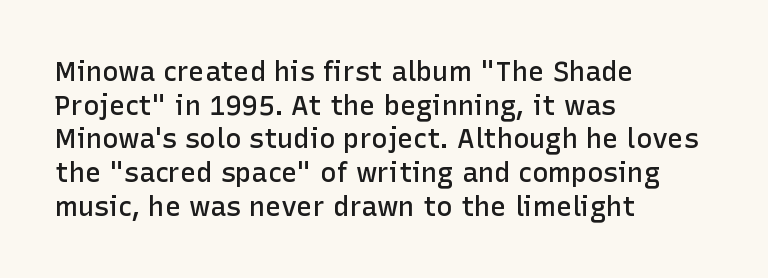
{"italic": "no", "bold": "semi", "underline": "no", "align": "left", "line_spacing": "normal", "line_spacing_ratio": 1.25, "letter_spacing": "normal", "letter_spacing_em": 0.0, "glyph_px": 27}
